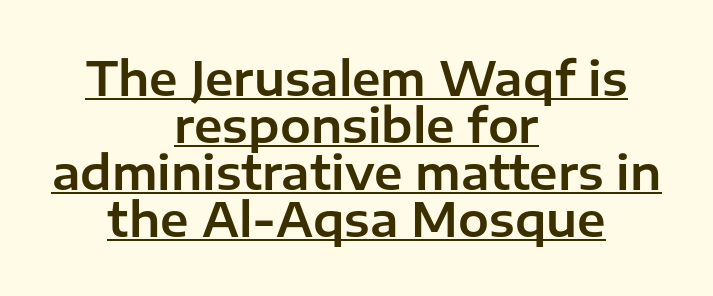
Q: Is the text italic (slanted)? A: No, it is upright.
Q: Is the typeface a serif or a sans-serif typeface? A: Sans-serif.
Q: Is the text underlined? A: Yes.
Q: How is the paragraph aligned? A: Centered.
Q: Is the spacing between letters normal or unusually wide? A: Normal.
Q: Is the spacing between lines tight, normal or loose? A: Tight.
Q: Width (condensed, normal, or wide)? A: Normal.
Q: Stroke contrast? A: Low.
Q: x-height? A: Medium.
Q: Monospaced? A: No.
